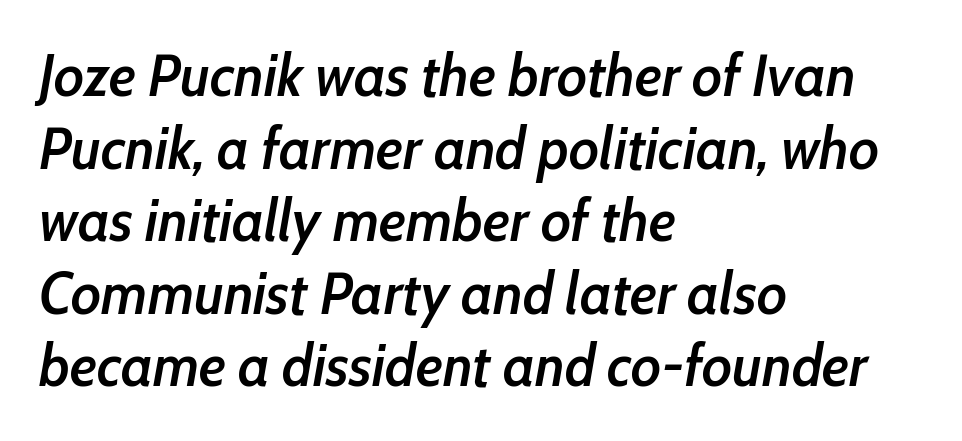
Italic: yes, the glyphs are oblique. Teacher's note: observe the even left margin — that is flush-left alignment. Varying glyph widths throughout — classic text-font behaviour. This is the in-between weight designers call semibold or demi.
